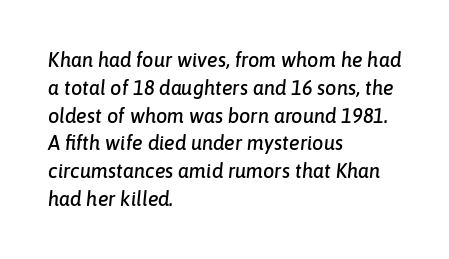
The space beneath each line is pristine and unruled. Italic? Definitely — the glyphs are oblique. Every row of glyphs begins at an identical x-position on the left. You could call the tracking neutral — neither tight nor loose. Reading down the column, the eye jumps a familiar distance to each next line.
